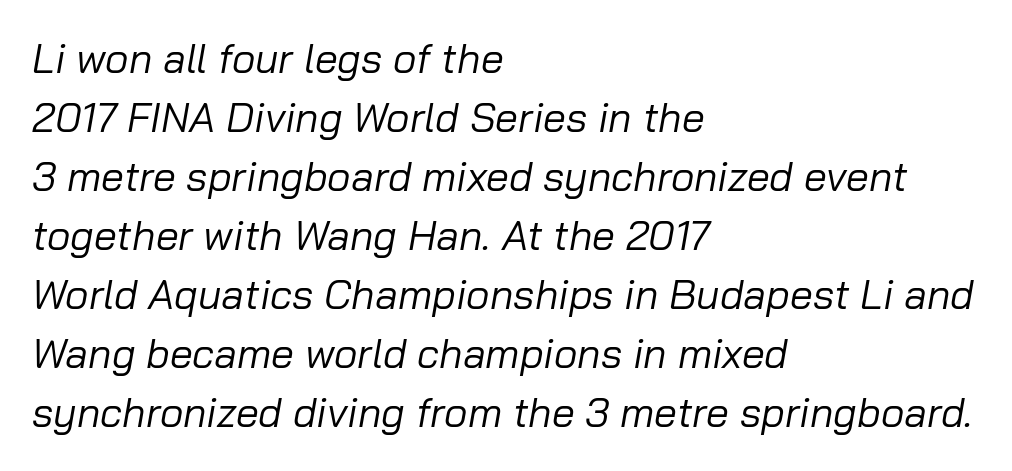
Caption: multi-line text, flush left, ragged right. The glyphs are unaccompanied by any horizontal stroke below them. The space between consecutive lines is moderate. Yep, that's italic — everything's leaning. The letters advance in unequal steps, a hallmark of proportional type. Weight: not bold — regular or lighter.
